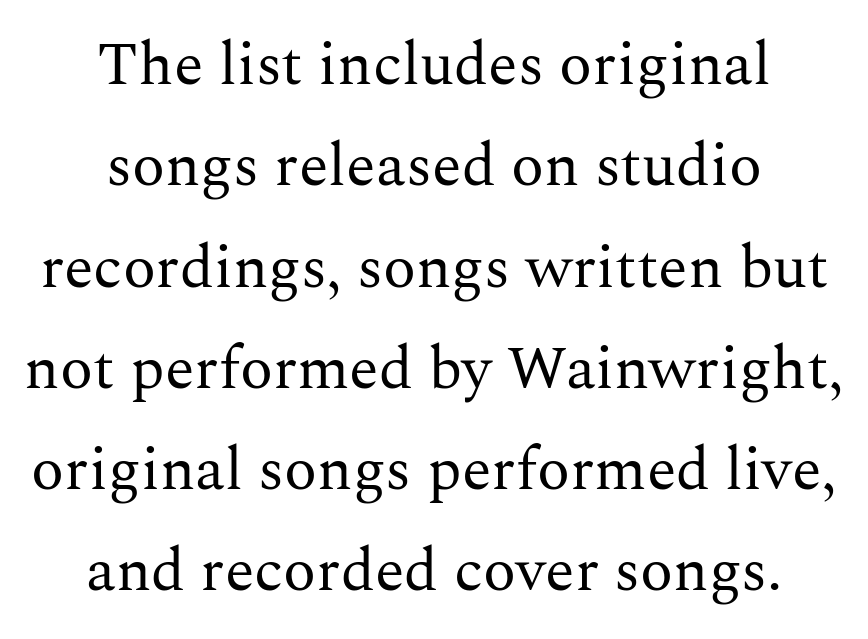
Each line is balanced around a shared central axis. Check the space under the baseline: it is left empty. You could not count columns in this text — the font is proportionally spaced. These glyphs show unthickened strokes, regular width or finer.
